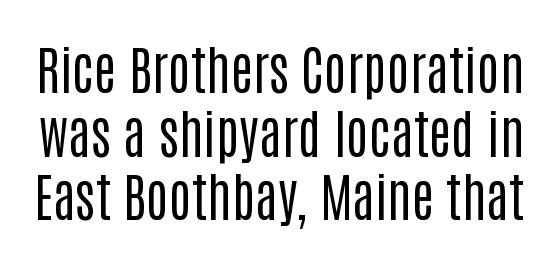
{"serif": "no", "italic": "no", "bold": "no", "weight": "regular", "width": "condensed", "stroke_contrast": "low", "x_height": "large", "monospaced": "no", "underline": "no", "line_spacing_ratio": 1.2, "letter_spacing": "normal", "letter_spacing_em": 0.0, "glyph_px": 53}
